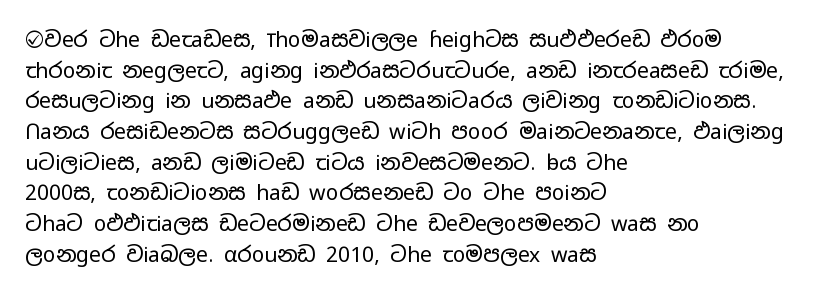
The image shows 21 px text type, upright; set left-aligned, normal line spacing (1.46x), normal letter spacing, not underlined.
